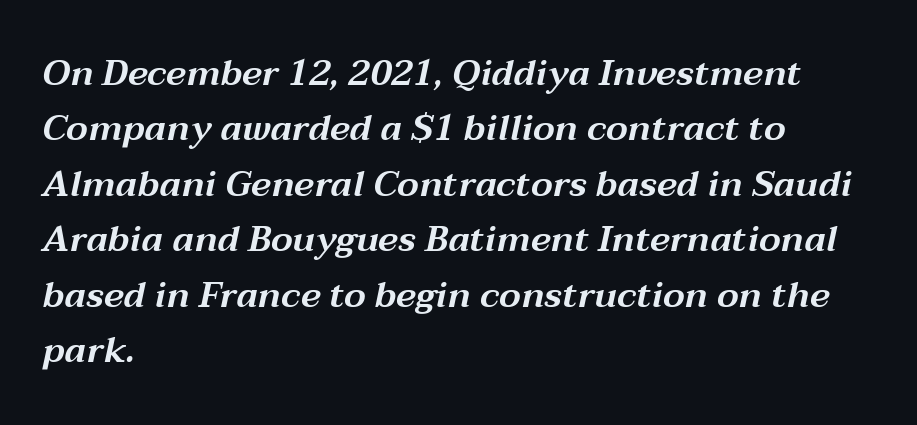
Q: Is the text italic (slanted)? A: Yes, it leans right by about 12 degrees.
Q: Is the text underlined? A: No.
Q: How is the paragraph aligned? A: Left-aligned.
Q: Is the spacing between letters normal or unusually wide? A: Normal.
Q: Is the spacing between lines tight, normal or loose? A: Normal.
Q: Width (condensed, normal, or wide)? A: Wide.
Q: Stroke contrast? A: Medium.
Q: x-height? A: Medium.
Q: Monospaced? A: No.
